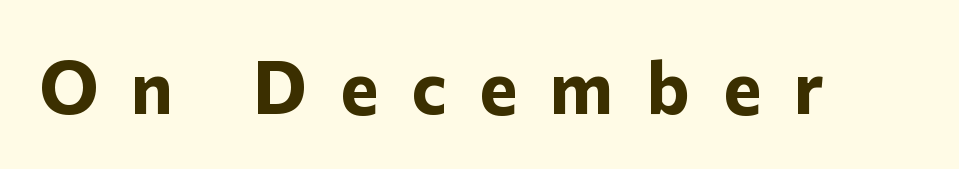
Caption: expanded tracking, letters set apart. It's the straight-up-and-down kind of type. This sample has the flowing, uneven cadence of proportional lettering. Each letter's strokes conclude bluntly, with no projecting serifs. The baseline area is clear.
